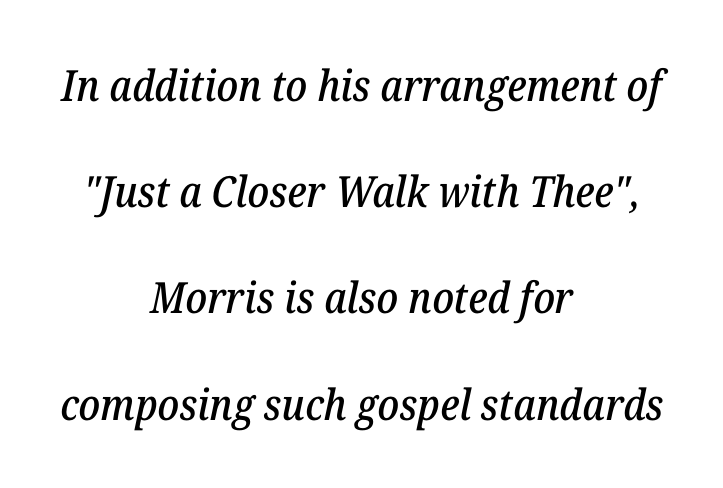
Q: Is the text italic (slanted)? A: Yes, it leans right by about 12 degrees.
Q: Is the typeface a serif or a sans-serif typeface? A: Serif.
Q: Is the text underlined? A: No.
Q: How is the paragraph aligned? A: Centered.
Q: Is the spacing between letters normal or unusually wide? A: Normal.
Q: Is the spacing between lines tight, normal or loose? A: Loose.
Q: Width (condensed, normal, or wide)? A: Normal.
Q: Stroke contrast? A: Low.
Q: x-height? A: Medium.
Q: Monospaced? A: No.
